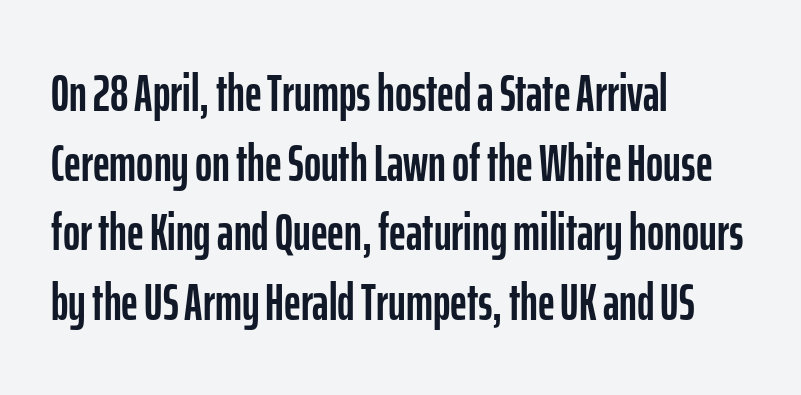
{"serif": "no", "italic": "no", "width": "condensed", "stroke_contrast": "low", "x_height": "medium", "monospaced": "no", "underline": "no", "align": "left", "line_spacing": "normal", "line_spacing_ratio": 1.34, "letter_spacing": "normal", "letter_spacing_em": 0.0, "glyph_px": 52}
